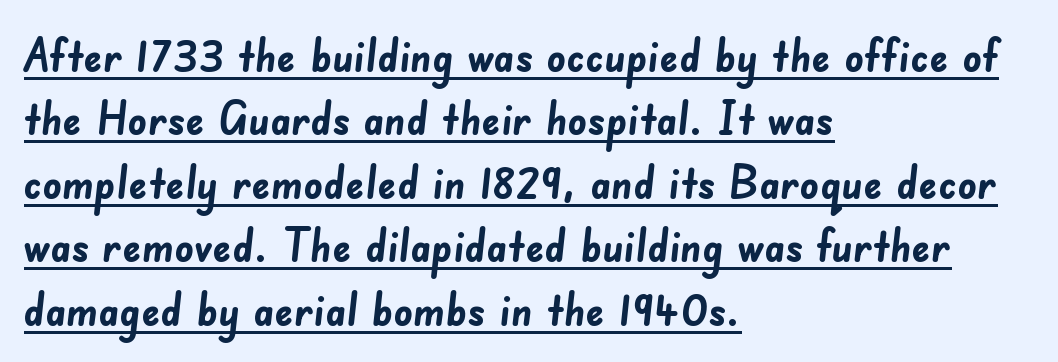
A typesetter would call this proportional, since set widths differ per character. A typographer would call this underscored text. The horizontal fit of the characters is conventional and even. The text block is weighted toward the left margin, trailing off unevenly rightward.
